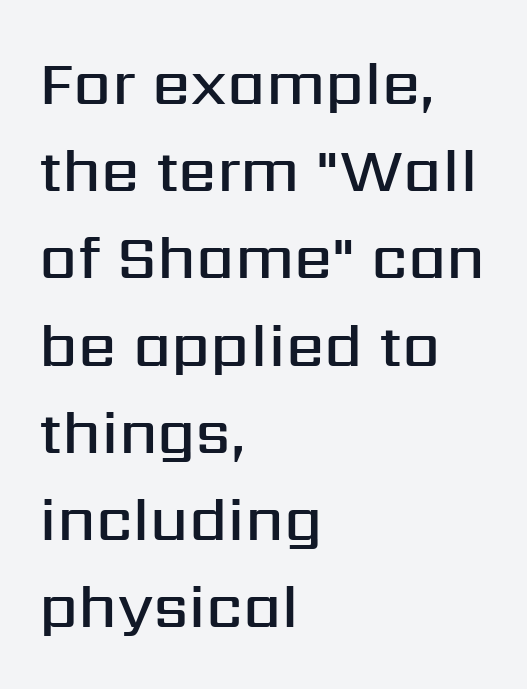
Q: Is the text bold? A: Semi-bold.
Q: Is the text italic (slanted)? A: No, it is upright.
Q: Is the typeface a serif or a sans-serif typeface? A: Sans-serif.
Q: Is the text underlined? A: No.
Q: How is the paragraph aligned? A: Left-aligned.
Q: Is the spacing between letters normal or unusually wide? A: Normal.
Q: Is the spacing between lines tight, normal or loose? A: Normal.
Q: Width (condensed, normal, or wide)? A: Normal.
Q: Stroke contrast? A: Medium.
Q: x-height? A: Medium.
Q: Monospaced? A: No.
